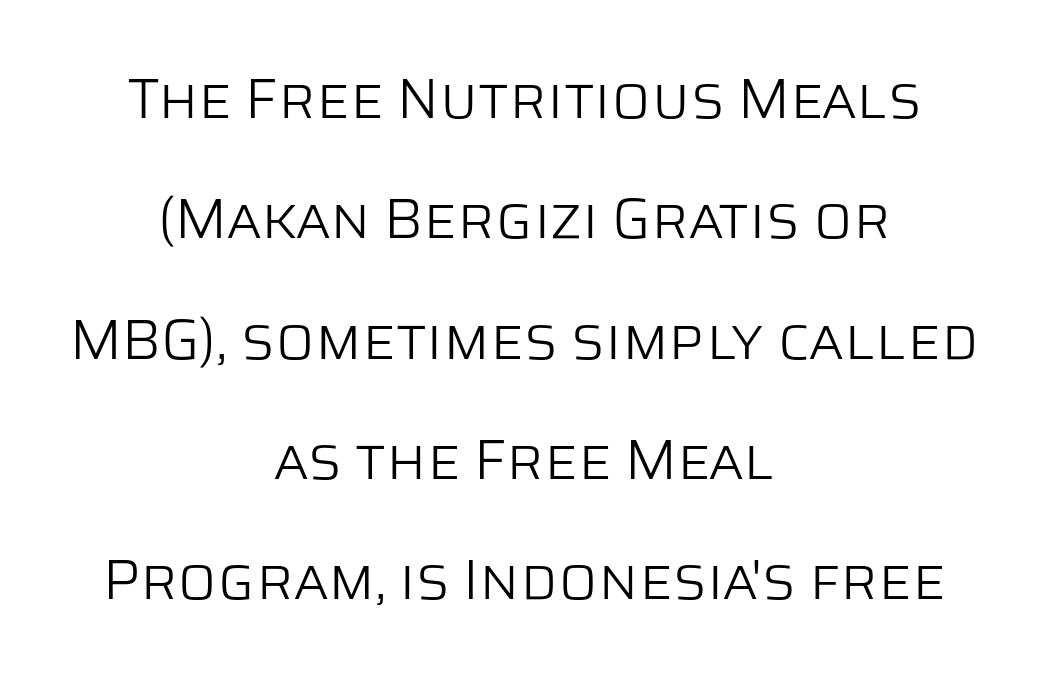
The image shows 57 px light sans-serif type, upright; set centered, loose line spacing (2.11x), normal letter spacing, not underlined; low stroke contrast and a large x-height.
